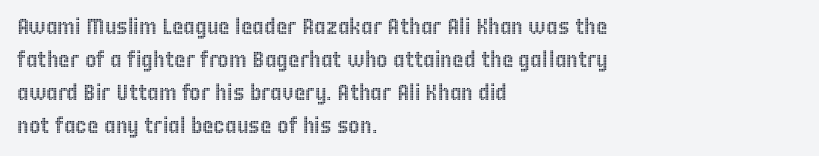
Q: Is the text italic (slanted)? A: No, it is upright.
Q: Is the text underlined? A: No.
Q: How is the paragraph aligned? A: Left-aligned.
Q: Is the spacing between letters normal or unusually wide? A: Normal.
Q: Is the spacing between lines tight, normal or loose? A: Normal.
